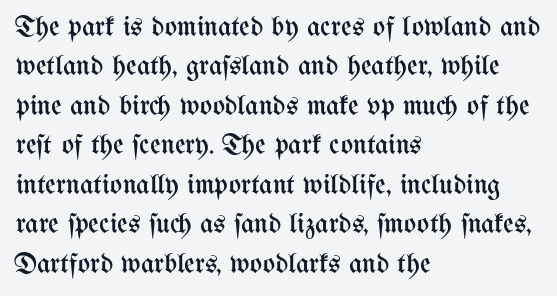
The image shows 29 px regular-weight, condensed type, upright; set left-aligned, normal line spacing (1.36x), normal letter spacing, not underlined; medium stroke contrast and a medium x-height.
